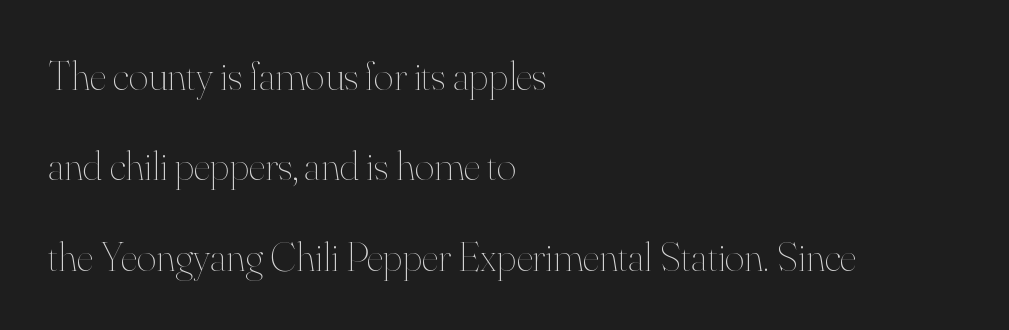
{"italic": "no", "bold": "no", "weight": "thin", "width": "normal", "stroke_contrast": "high", "x_height": "small", "monospaced": "no", "underline": "no", "align": "left", "line_spacing": "loose", "line_spacing_ratio": 2.15, "letter_spacing": "normal", "letter_spacing_em": 0.0, "glyph_px": 42}
